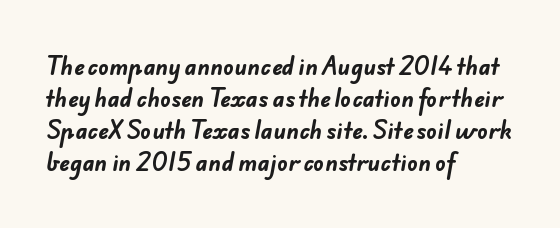
Q: Is the text bold? A: Yes.
Q: Is the text underlined? A: No.
Q: How is the paragraph aligned? A: Left-aligned.
Q: Is the spacing between letters normal or unusually wide? A: Normal.
Q: Is the spacing between lines tight, normal or loose? A: Normal.
